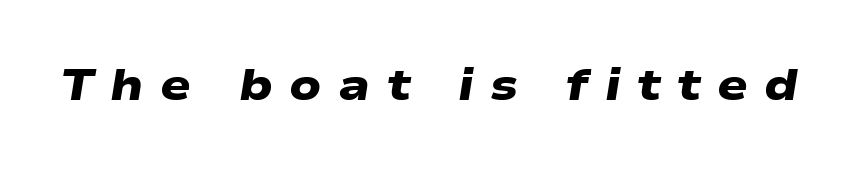
The image shows 45 px heavy, wide sans-serif type; set unusually wide letter spacing (+0.36 em), not underlined; low stroke contrast and a medium x-height.
